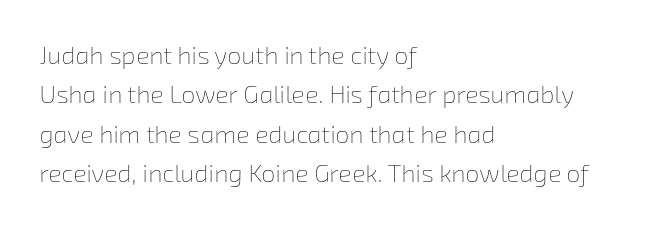
Q: Is the text bold? A: No.
Q: Is the text underlined? A: No.
Q: How is the paragraph aligned? A: Left-aligned.
Q: Is the spacing between letters normal or unusually wide? A: Normal.
Q: Is the spacing between lines tight, normal or loose? A: Normal.
